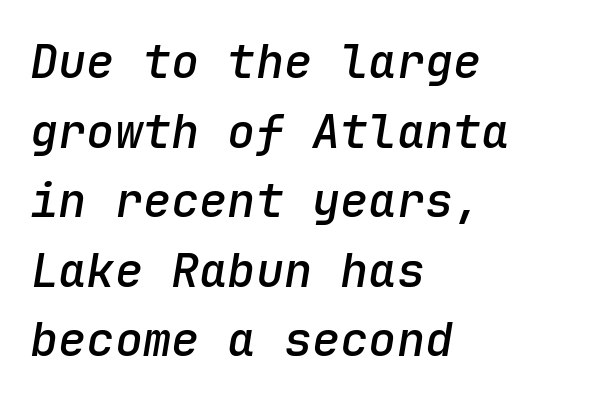
This is oblique type, the kind used for emphasis or titles. Spacing verdict: monospaced, one width for all characters. This sample is left-justified, so line endings fall wherever the words run out. Does extra space separate the letters? No, they use regular spacing. The baseline area is clear.
